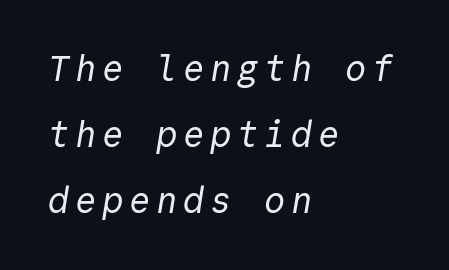
The letters march in equal steps, a hallmark of fixed-pitch type. This sample uses a sans-serif face. Summary of weight: not heavy and not bold. Layout note: lines flush left. Underline: absent.
